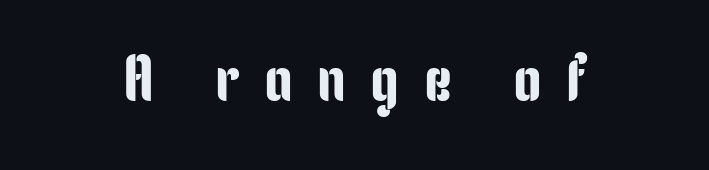
Note: no serifs on the glyphs. This sample uses an upright cut, with every glyph sitting square on the baseline. The letterforms stand isolated, each surrounded by extra space. A typesetter would call this proportional, since set widths differ per character. The zone under the glyphs is completely vacant.
